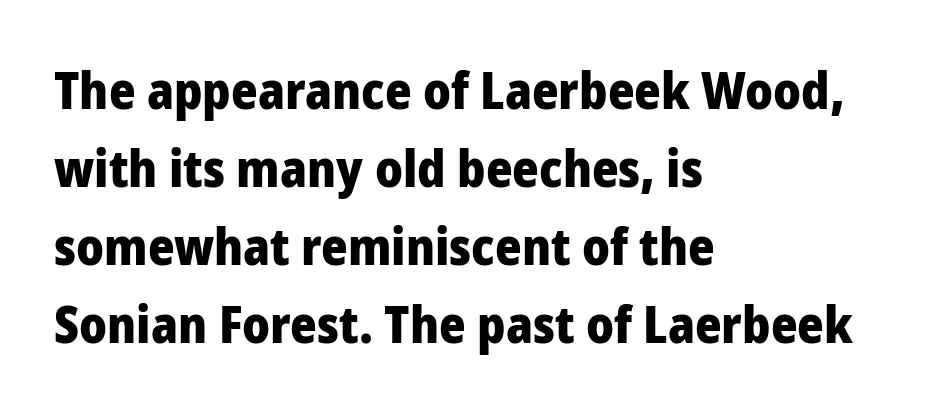
The image shows 51 px heavy sans-serif type, upright; set left-aligned, normal line spacing (1.53x), normal letter spacing, not underlined; low stroke contrast and a medium x-height.
